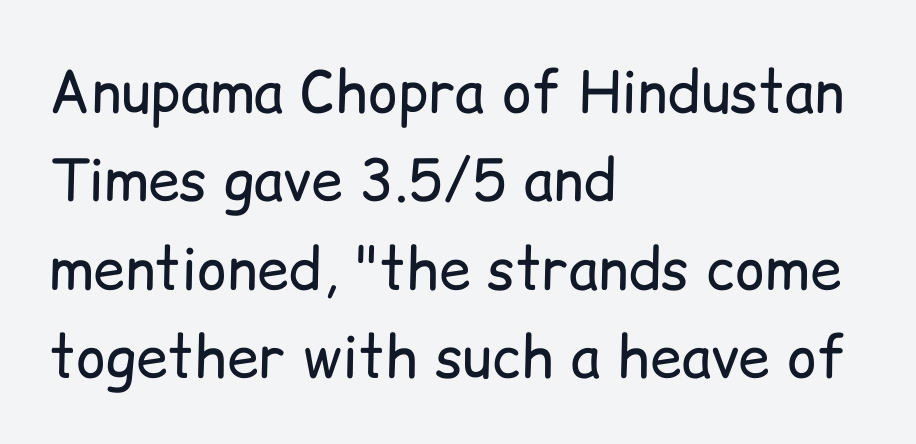
The image shows 57 px regular-weight sans-serif type, upright; set left-aligned, normal line spacing (1.55x), normal letter spacing, not underlined; low stroke contrast and a medium x-height.
